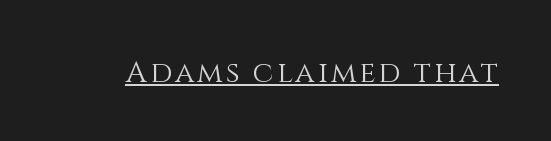
The image shows 29 px light type, upright; set underlined; medium stroke contrast and a large x-height.
